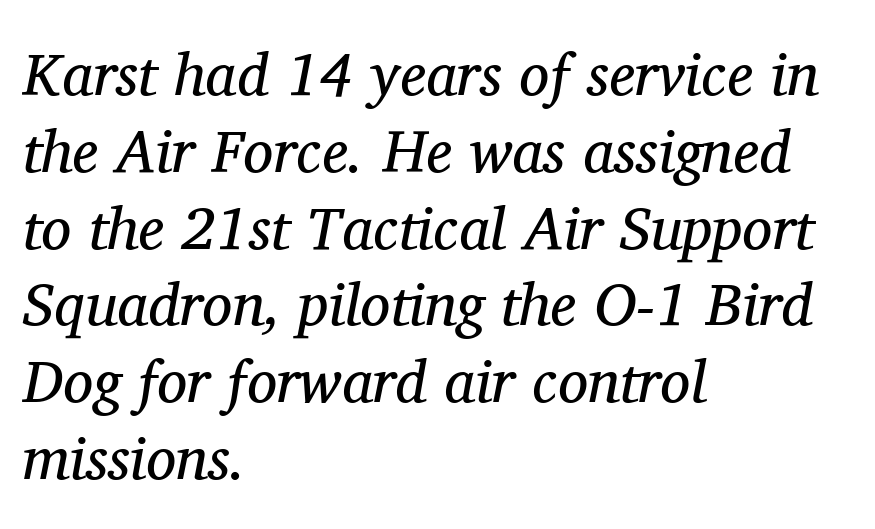
{"serif": "yes", "italic": "yes", "lean": "right", "slant_degrees": 11, "bold": "no", "weight": "regular", "width": "normal", "stroke_contrast": "medium", "x_height": "medium", "monospaced": "no", "underline": "no", "align": "left", "line_spacing": "normal", "line_spacing_ratio": 1.28, "letter_spacing": "normal", "letter_spacing_em": 0.0, "glyph_px": 60}
